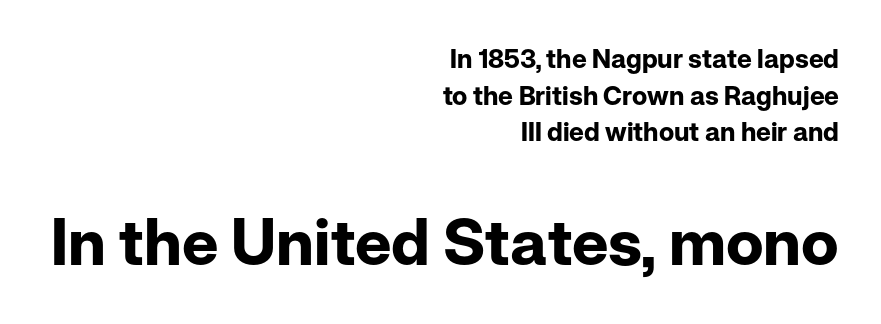
{"serif": "no", "italic": "no", "bold": "yes", "weight": "bold", "width": "normal", "stroke_contrast": "low", "x_height": "medium", "monospaced": "no", "underline": "no", "align": "right", "line_spacing": "normal", "line_spacing_ratio": 1.41, "letter_spacing": "normal", "letter_spacing_em": 0.0, "larger_block": "second", "size_ratio": 2.46, "glyph_px": 64}
